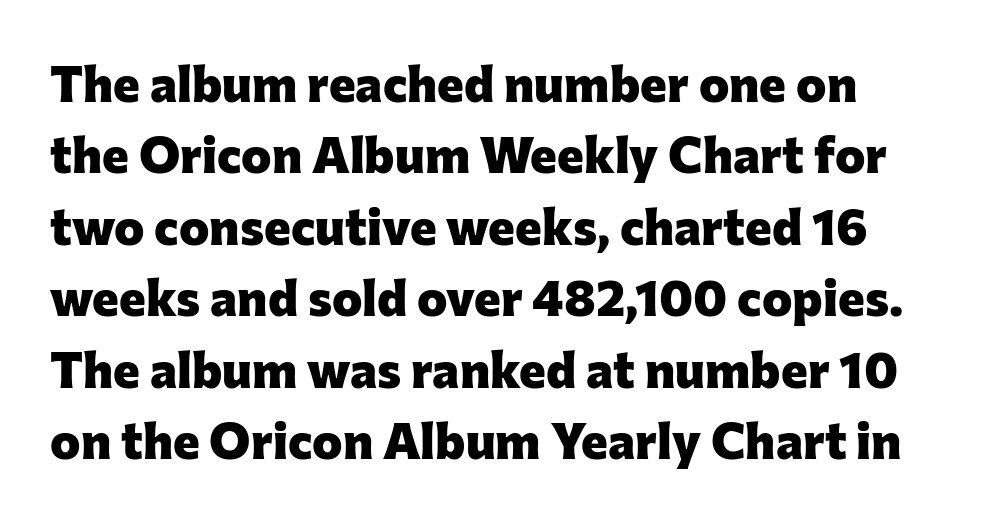
The image shows 51 px heavy sans-serif type, upright; set normal line spacing (1.4x), normal letter spacing, not underlined; low stroke contrast and a medium x-height.
